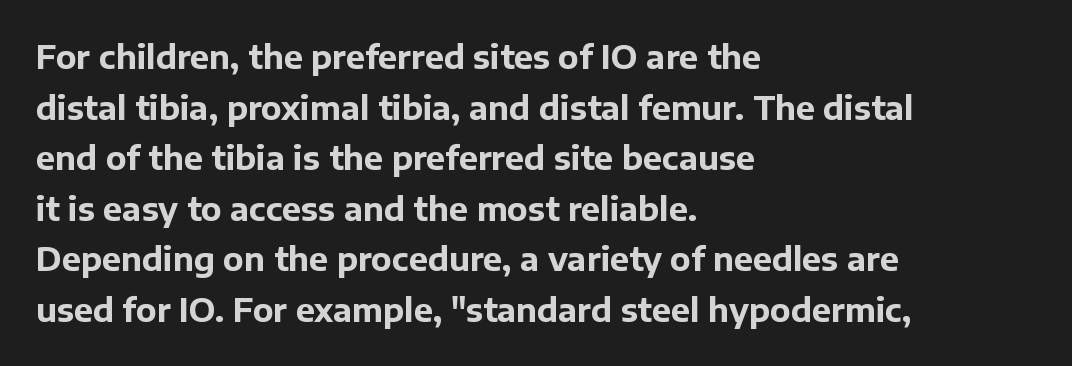
Notice how thick the strokes are: this is what a full bold looks like. The typeface chosen for these lines omits serifs. This sample has the flowing, uneven cadence of proportional lettering. The lines in this sample share a left origin and differ only in where they stop. These lines keep a tight, regular rhythm from letter to letter.
